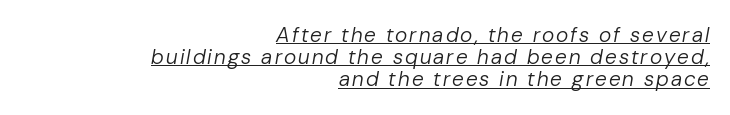
The image shows 21 px text type, italic (leaning right); set right-aligned, tight line spacing (1.05x), underlined.
